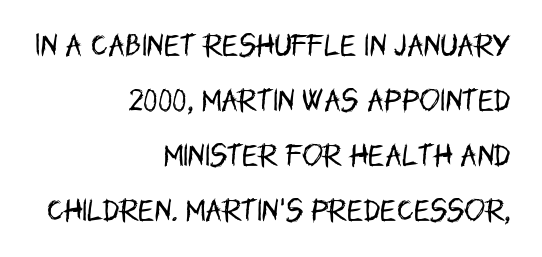
{"italic": "no", "bold": "no", "underline": "no", "align": "right", "line_spacing": "loose", "line_spacing_ratio": 2.2, "letter_spacing": "normal", "letter_spacing_em": 0.0, "glyph_px": 25}
